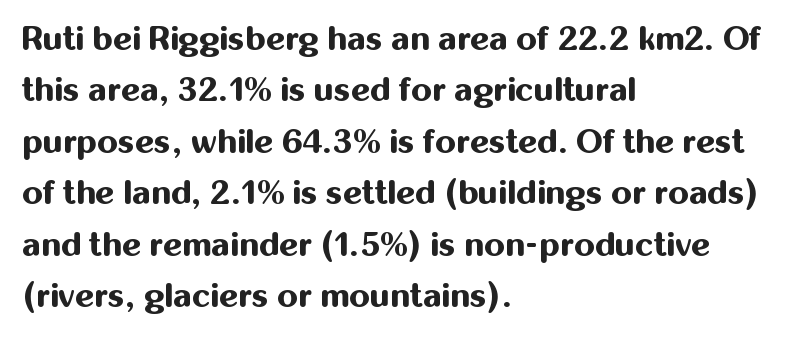
As a designer I'd log this as weight 700, bold. Look at the tracking — it's just the regular setting, nothing added. The characters display no serif detailing; their extremities are plain. The ragged edge is on the right, which tells us the setting is flush left. The strip under each line holds only bare page.
